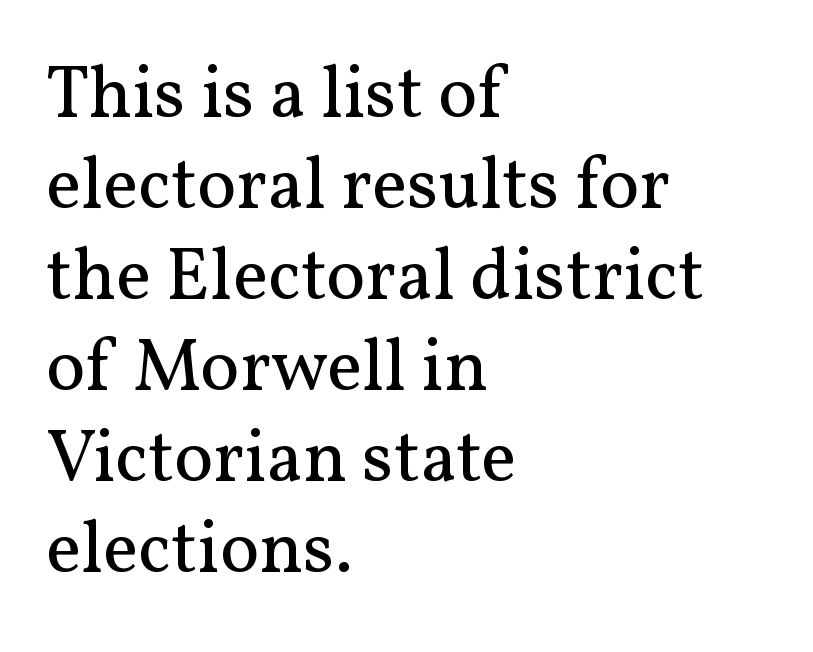
You can tell from the footed stems that serif type was used. The rag falls on the right side of this text block. Summary of weight: not heavy and not bold. Looks like regular typesetting: each glyph gets only the width it needs. No italicization has been applied; the sample stays upright. This rendering features lettering with no underline.
